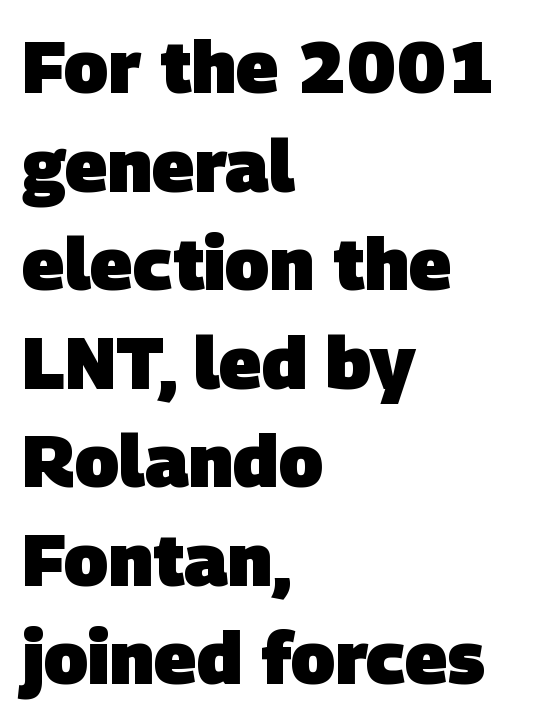
The image shows 73 px heavy sans-serif type; set left-aligned, normal line spacing (1.35x), normal letter spacing, not underlined; low stroke contrast and a large x-height.
